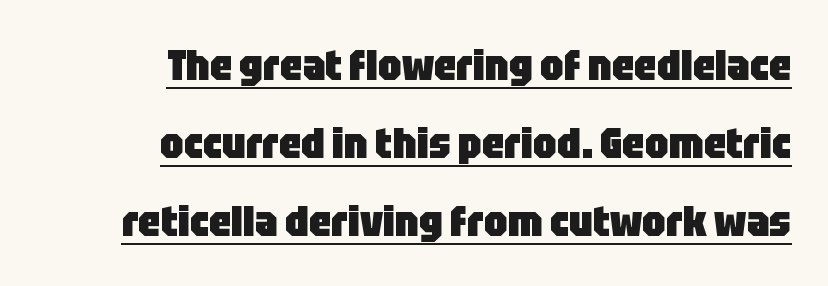
The image shows 43 px heavy, condensed sans-serif type, upright; set right-aligned, line spacing 1.81x, normal letter spacing, underlined; low stroke contrast and a large x-height.
